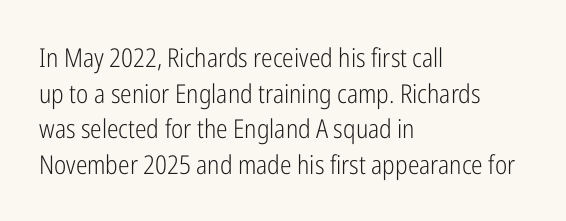
{"italic": "no", "bold": "no", "underline": "no", "align": "left", "line_spacing": "normal", "line_spacing_ratio": 1.37, "letter_spacing": "normal", "letter_spacing_em": 0.0, "glyph_px": 26}
